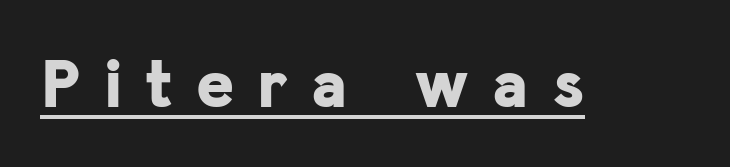
Q: Is the text bold? A: Yes.
Q: Is the text italic (slanted)? A: No, it is upright.
Q: Is the typeface a serif or a sans-serif typeface? A: Sans-serif.
Q: Is the text underlined? A: Yes.
Q: Is the spacing between letters normal or unusually wide? A: Unusually wide.
Q: Width (condensed, normal, or wide)? A: Normal.
Q: Stroke contrast? A: Low.
Q: x-height? A: Medium.
Q: Monospaced? A: No.
